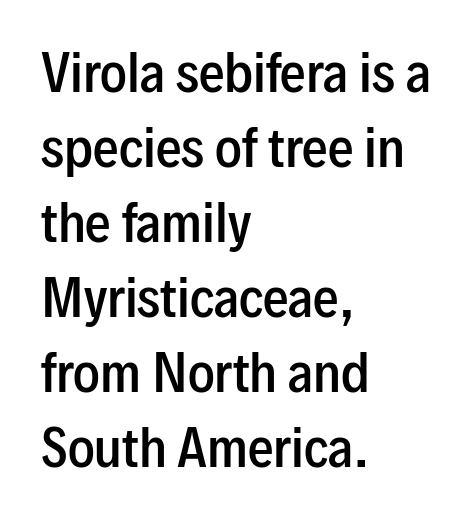
{"serif": "no", "italic": "no", "bold": "semi", "weight": "semibold", "width": "condensed", "stroke_contrast": "low", "x_height": "medium", "monospaced": "no", "underline": "no", "align": "left", "line_spacing": "normal", "line_spacing_ratio": 1.47, "letter_spacing": "normal", "letter_spacing_em": 0.0, "glyph_px": 51}
